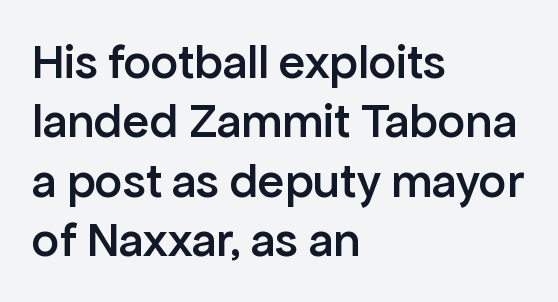
Q: Is the text bold? A: Semi-bold.
Q: Is the text italic (slanted)? A: No, it is upright.
Q: Is the typeface a serif or a sans-serif typeface? A: Sans-serif.
Q: Is the text underlined? A: No.
Q: How is the paragraph aligned? A: Left-aligned.
Q: Is the spacing between letters normal or unusually wide? A: Normal.
Q: Width (condensed, normal, or wide)? A: Normal.
Q: Stroke contrast? A: Low.
Q: x-height? A: Medium.
Q: Monospaced? A: No.
